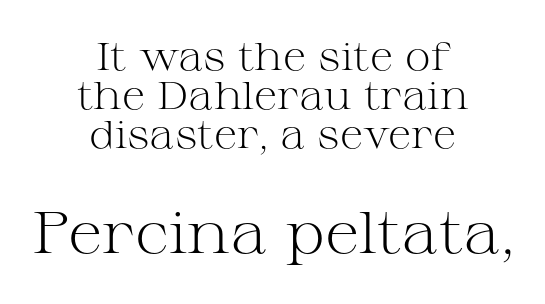
The specimen omits any rule beneath the text block's lines. Quick note: interline space is minimal. Letter spacing: default. The typesetter chose a symmetrical, centered arrangement here. This is the regular roman posture of the typeface.
